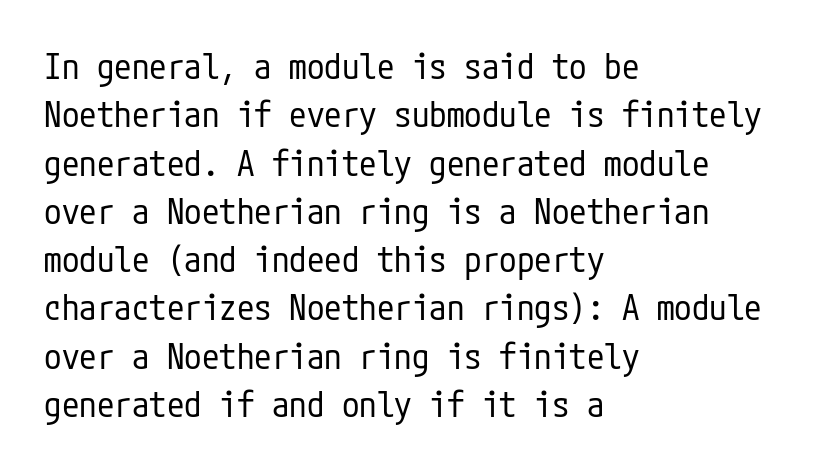
{"serif": "no", "italic": "no", "bold": "no", "weight": "regular", "width": "condensed", "stroke_contrast": "low", "x_height": "medium", "underline": "no", "align": "left", "line_spacing": "normal", "line_spacing_ratio": 1.38, "letter_spacing": "normal", "letter_spacing_em": 0.0, "glyph_px": 35}
